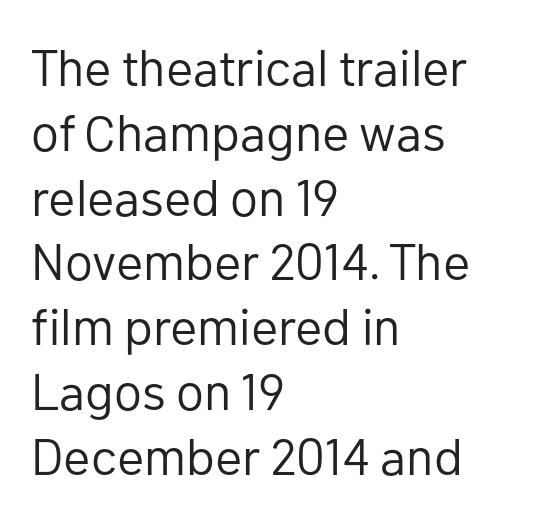
The rag falls on the right side of this text block. Heaviness? Minimal to ordinary, like unemphasized prose. This sample has the flowing, uneven cadence of proportional lettering. The string is rendered with underlining switched off. The designer left line spacing at the default. Italic: no, the glyphs are upright roman.
